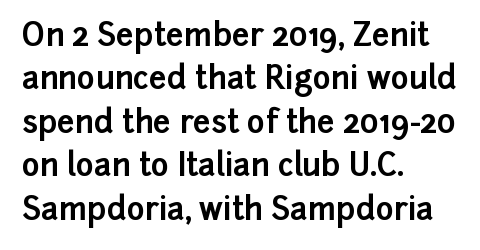
{"serif": "no", "italic": "no", "bold": "yes", "weight": "bold", "width": "normal", "stroke_contrast": "low", "x_height": "medium", "monospaced": "no", "underline": "no", "align": "left", "line_spacing": "normal", "line_spacing_ratio": 1.4, "letter_spacing": "normal", "letter_spacing_em": 0.0, "glyph_px": 31}
